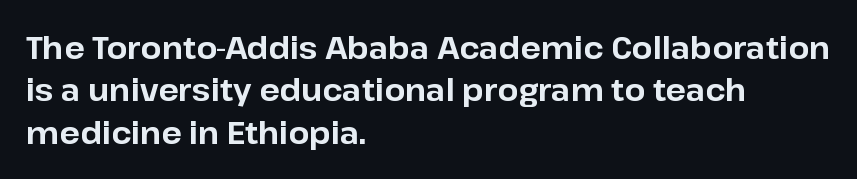
Q: Is the text bold? A: Yes.
Q: Is the text italic (slanted)? A: No, it is upright.
Q: Is the typeface a serif or a sans-serif typeface? A: Sans-serif.
Q: Is the text underlined? A: No.
Q: How is the paragraph aligned? A: Left-aligned.
Q: Is the spacing between letters normal or unusually wide? A: Normal.
Q: Is the spacing between lines tight, normal or loose? A: Normal.
Q: Width (condensed, normal, or wide)? A: Normal.
Q: Stroke contrast? A: Low.
Q: x-height? A: Medium.
Q: Monospaced? A: No.
